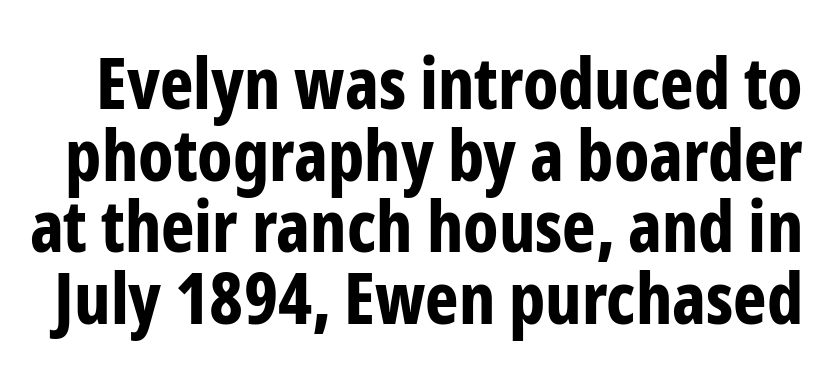
{"serif": "no", "italic": "no", "bold": "yes", "weight": "bold", "width": "condensed", "stroke_contrast": "low", "x_height": "medium", "monospaced": "no", "underline": "no", "line_spacing": "tight", "line_spacing_ratio": 1.01, "letter_spacing": "normal", "letter_spacing_em": 0.0, "glyph_px": 71}
